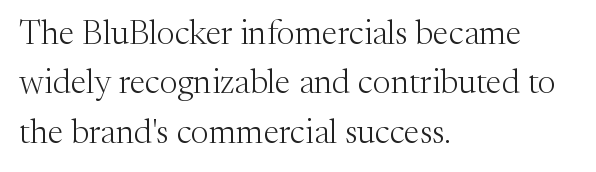
Q: Is the text bold? A: No.
Q: Is the text italic (slanted)? A: No, it is upright.
Q: Is the typeface a serif or a sans-serif typeface? A: Serif.
Q: Is the text underlined? A: No.
Q: How is the paragraph aligned? A: Left-aligned.
Q: Is the spacing between letters normal or unusually wide? A: Normal.
Q: Is the spacing between lines tight, normal or loose? A: Normal.
Q: Width (condensed, normal, or wide)? A: Normal.
Q: Stroke contrast? A: Medium.
Q: x-height? A: Medium.
Q: Monospaced? A: No.
